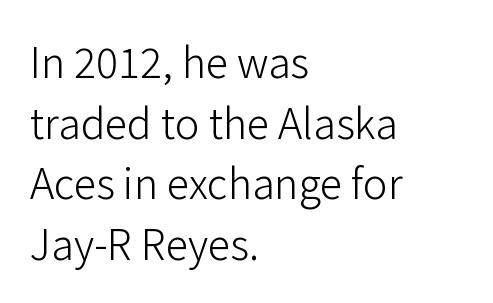
Horizontal alignment here is leftward, the default for most running prose. The font family rendered here belongs to the sans-serif group. Each new line begins a customary step beneath the previous one. Compared with typical body copy, the letter spacing here is the same. Type without underlining.
